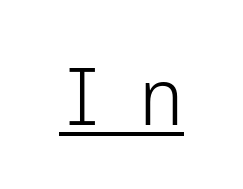
The image shows 79 px light sans-serif type, upright; set unusually wide letter spacing (+0.44 em), underlined; low stroke contrast and a medium x-height.
